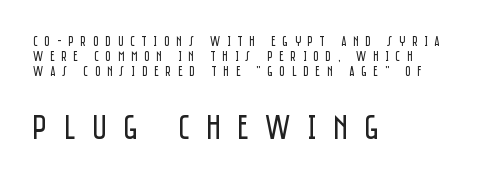
Here the second block reads like a headline and the first like body copy. Posture: straight, roman, zero tilt. Underlining? Definitely not there. Think of a printed novel: that variable character pitch is what you see here.
